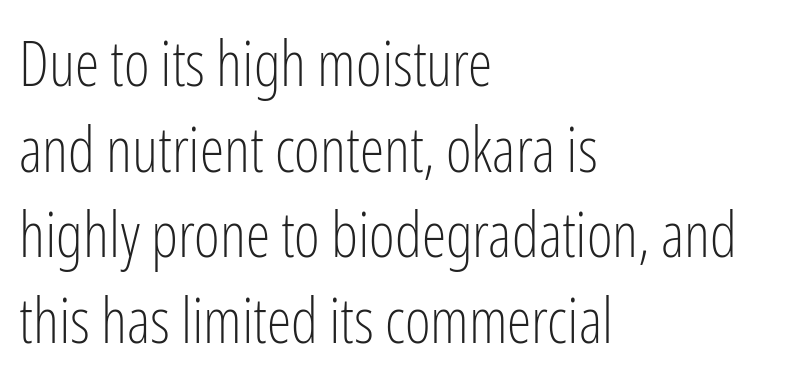
{"serif": "no", "italic": "no", "bold": "no", "weight": "light", "width": "condensed", "stroke_contrast": "low", "x_height": "medium", "monospaced": "no", "underline": "no", "align": "left", "line_spacing": "normal", "line_spacing_ratio": 1.38, "letter_spacing": "normal", "letter_spacing_em": 0.0, "glyph_px": 62}
